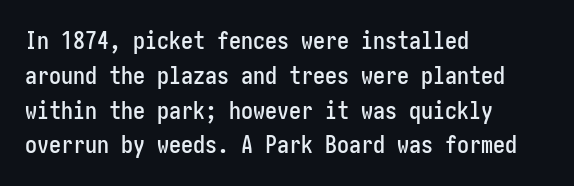
This sample keeps an unexceptional amount of space between lines. These lines keep a tight, regular rhythm from letter to letter. Every stem runs plumb, perpendicular to the baseline. Reading down the block, your eye returns to a fixed left position each line. The string is rendered with underlining switched off.
